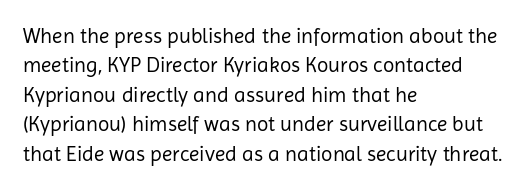
The image shows 21 px text type, upright; set left-aligned, normal line spacing (1.4x), normal letter spacing, not underlined.
